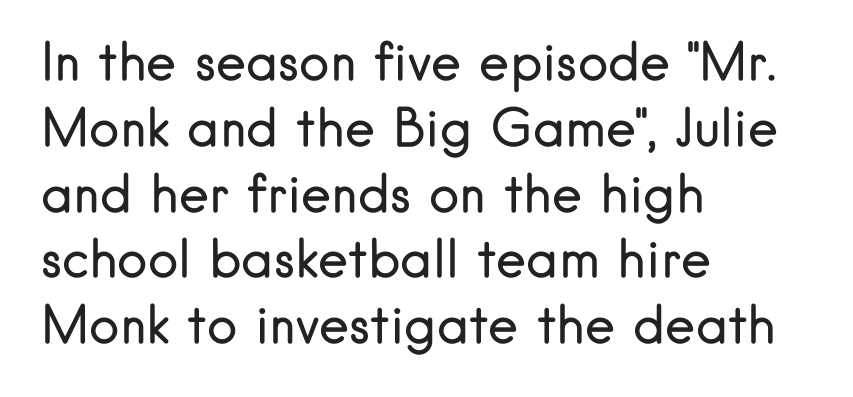
The image shows 51 px regular-weight sans-serif type, upright; set left-aligned, normal line spacing (1.29x), normal letter spacing, not underlined; low stroke contrast and a small x-height.
